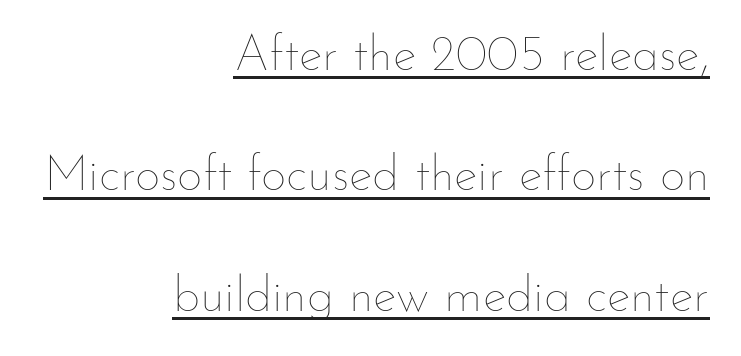
This sample uses an upright cut, with every glyph sitting square on the baseline. Each line ends at the same right margin while the left side varies. Think of a printed novel: that variable character pitch is what you see here. The gaps between neighbouring characters are ordinary and unremarkable. Leading is clearly above the norm, producing a sparse column. Emphasis is given by a line drawn under the lettering.
